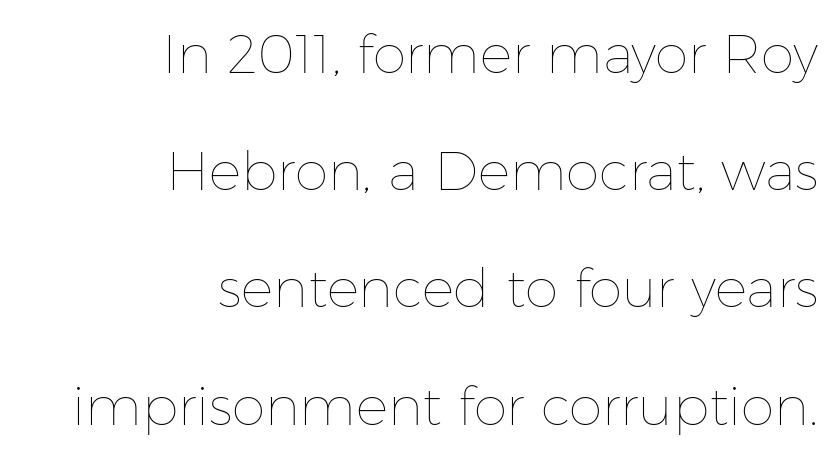
These lines keep a tight, regular rhythm from letter to letter. The foot of each line stays bare and open. Each line ends at the same right margin while the left side varies. The face used here is proportionally spaced, like ordinary book or web type.
